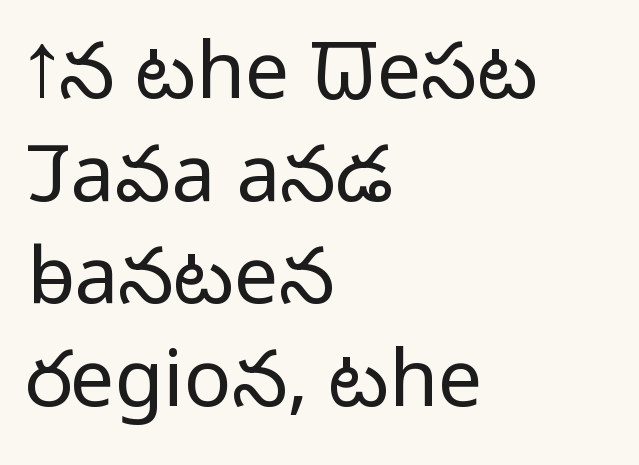
Do the letters lean? They stand straight. The area under the type is left untouched. Varying glyph widths throughout — classic text-font behaviour. Stems here are at most as thick as an everyday book face. The passage shown is typeset with a sans-serif family. Caption: multi-line text, flush left, ragged right.
